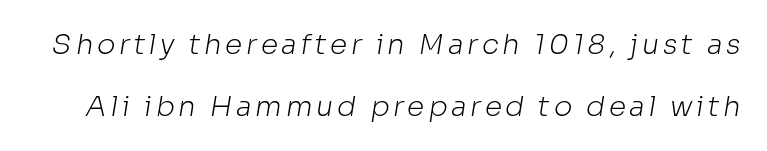
The face used here is proportionally spaced, like ordinary book or web type. The text was rendered using a sans face with plain stroke endings. Counters stay open thanks to moderate or lighter strokes. Honestly, there is no underline to notice here at all. These lines stand farther apart than default settings would place them.
